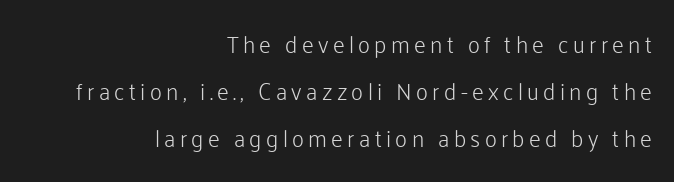
Q: Is the text bold? A: No.
Q: Is the text italic (slanted)? A: No, it is upright.
Q: Is the text underlined? A: No.
Q: How is the paragraph aligned? A: Right-aligned.
Q: Is the spacing between lines tight, normal or loose? A: Loose.
